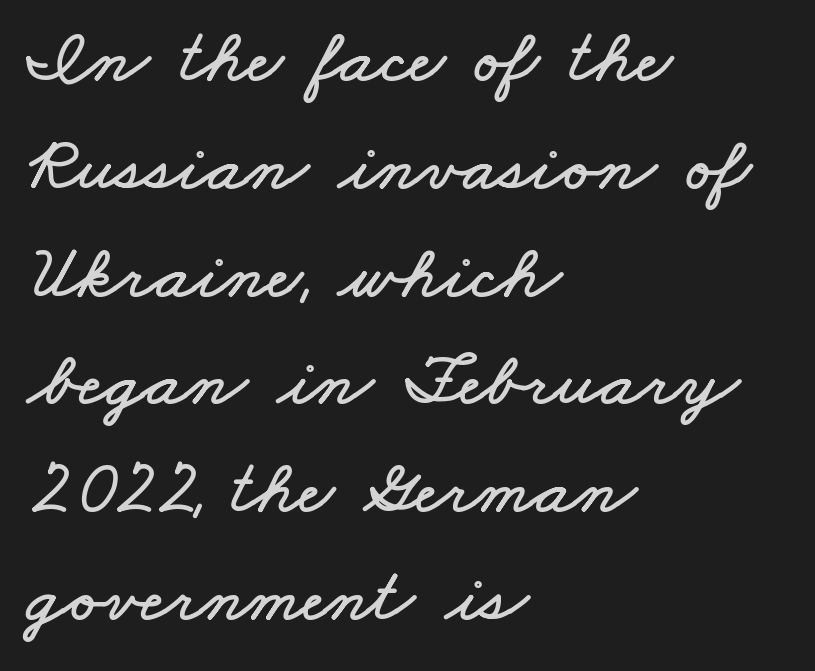
Q: Is the text underlined? A: No.
Q: How is the paragraph aligned? A: Left-aligned.
Q: Is the spacing between letters normal or unusually wide? A: Normal.
Q: Is the spacing between lines tight, normal or loose? A: Normal.
Q: Width (condensed, normal, or wide)? A: Wide.
Q: Stroke contrast? A: Low.
Q: x-height? A: Small.
Q: Monospaced? A: No.
